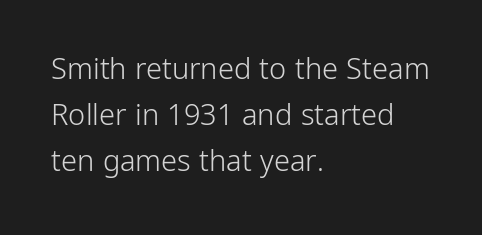
{"serif": "no", "italic": "no", "bold": "no", "weight": "light", "width": "condensed", "stroke_contrast": "low", "x_height": "medium", "monospaced": "no", "underline": "no", "align": "left", "line_spacing": "normal", "line_spacing_ratio": 1.59, "letter_spacing": "normal", "letter_spacing_em": 0.0, "glyph_px": 29}
